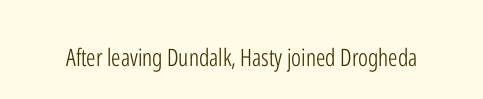
{"italic": "no", "bold": "no", "underline": "no", "letter_spacing": "normal", "letter_spacing_em": 0.0, "glyph_px": 24}
